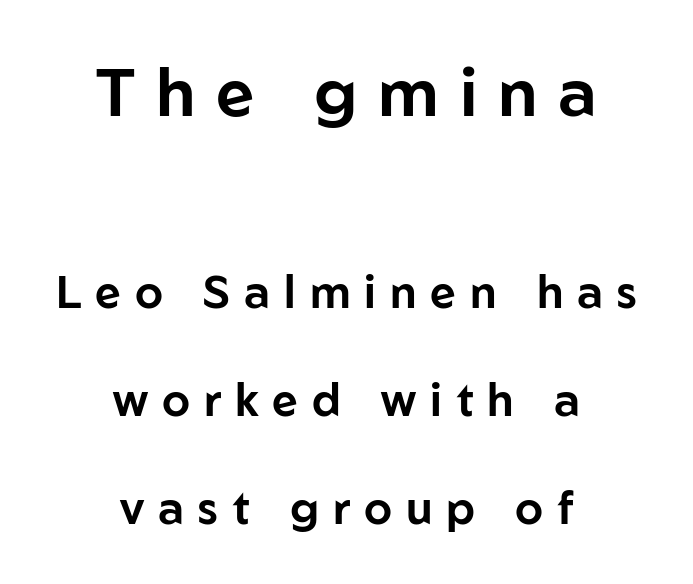
Q: Is the text italic (slanted)? A: No, it is upright.
Q: Is the typeface a serif or a sans-serif typeface? A: Sans-serif.
Q: Is the text underlined? A: No.
Q: How is the paragraph aligned? A: Centered.
Q: Is the spacing between letters normal or unusually wide? A: Unusually wide.
Q: Is the spacing between lines tight, normal or loose? A: Loose.
Q: Which block of text is set in a larger size, the first (top) or the second (bottom)? A: The first (top) one.
Q: Width (condensed, normal, or wide)? A: Normal.
Q: Stroke contrast? A: Low.
Q: x-height? A: Medium.
Q: Monospaced? A: No.
